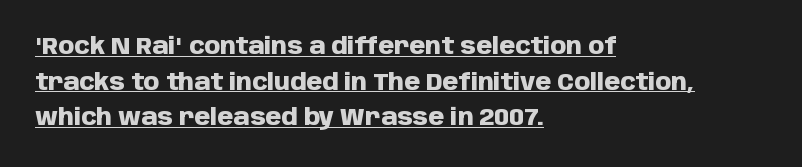
The image shows 23 px bold type, upright; set left-aligned, normal line spacing (1.55x), normal letter spacing, underlined.
